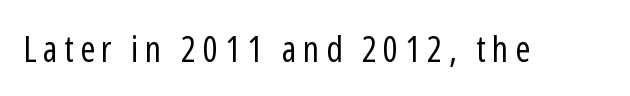
The image shows 36 px regular-weight, condensed sans-serif type, upright; set not underlined; low stroke contrast and a medium x-height.
